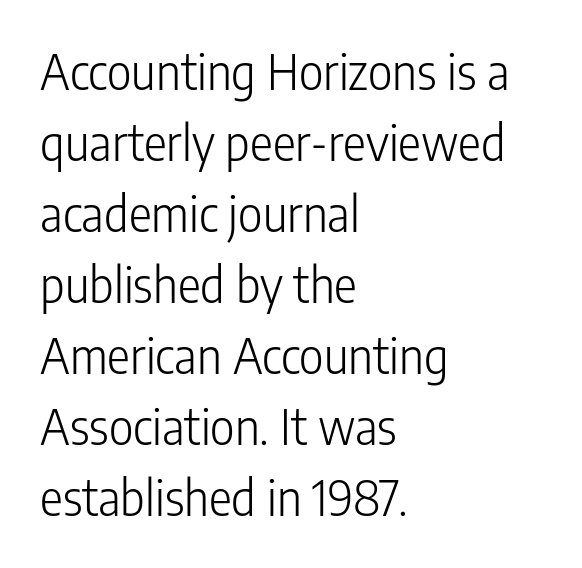
Only glyphs here, with clear space below each row. Is the type heavy? It reads as light-to-regular instead. Compared with a centered layout, this one pins lines to the left instead. Inter-character spacing is left at the font's built-in metrics.
